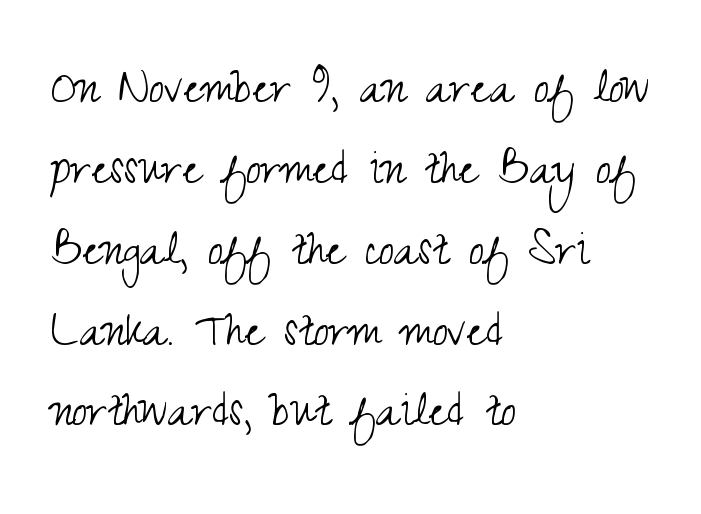
Q: Is the text bold? A: No.
Q: Is the text italic (slanted)? A: No, it is upright.
Q: Is the typeface a serif or a sans-serif typeface? A: Sans-serif.
Q: Is the text underlined? A: No.
Q: How is the paragraph aligned? A: Left-aligned.
Q: Is the spacing between letters normal or unusually wide? A: Normal.
Q: Is the spacing between lines tight, normal or loose? A: Normal.
Q: Width (condensed, normal, or wide)? A: Condensed.
Q: Stroke contrast? A: Medium.
Q: x-height? A: Small.
Q: Monospaced? A: No.
